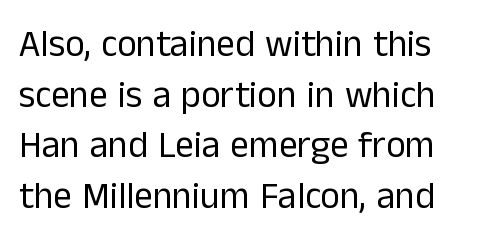
The baseline area is clear. Regarding leading, the lines here are spaced in the standard way. Nope, not italic — everything's standing straight. Proportional: the letters do not fall into vertical columns.
